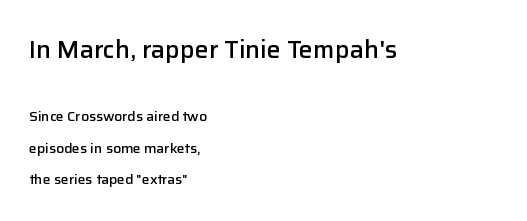
The more generous point size was reserved for the upper chunk. No word sits above an underline. Compared with typical body copy, the letter spacing here is the same. What's the leading like? Stretched, with rows far apart. Stems and bowls a touch heavier than normal — semibold.
